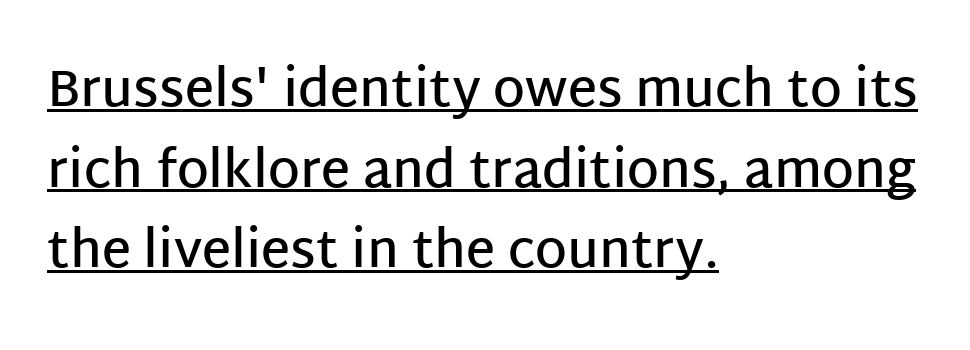
The image shows 51 px semibold sans-serif type, upright; set left-aligned, normal line spacing (1.58x), normal letter spacing, underlined; low stroke contrast and a large x-height.
